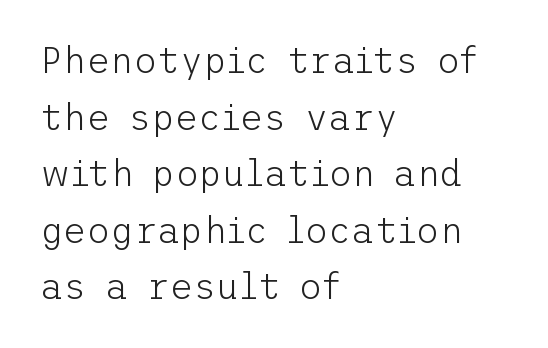
The image shows 36 px light sans-serif type, upright; set left-aligned, normal line spacing (1.57x), normal letter spacing, not underlined; low stroke contrast and a medium x-height.
